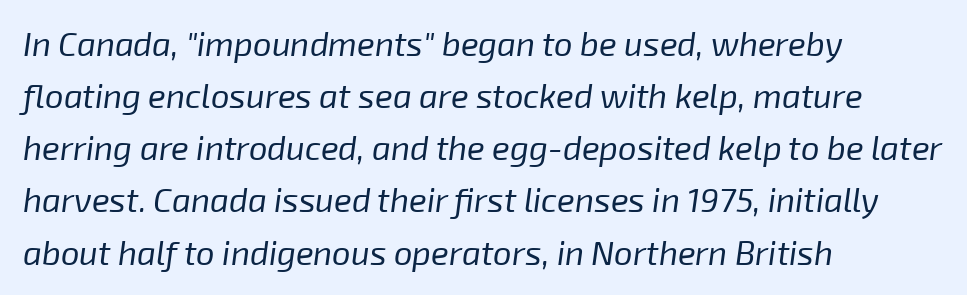
Q: Is the text bold? A: No.
Q: Is the text italic (slanted)? A: Yes, it leans right by about 8 degrees.
Q: Is the text underlined? A: No.
Q: How is the paragraph aligned? A: Left-aligned.
Q: Is the spacing between letters normal or unusually wide? A: Normal.
Q: Is the spacing between lines tight, normal or loose? A: Normal.
Q: Width (condensed, normal, or wide)? A: Normal.
Q: Stroke contrast? A: Low.
Q: x-height? A: Medium.
Q: Monospaced? A: No.
